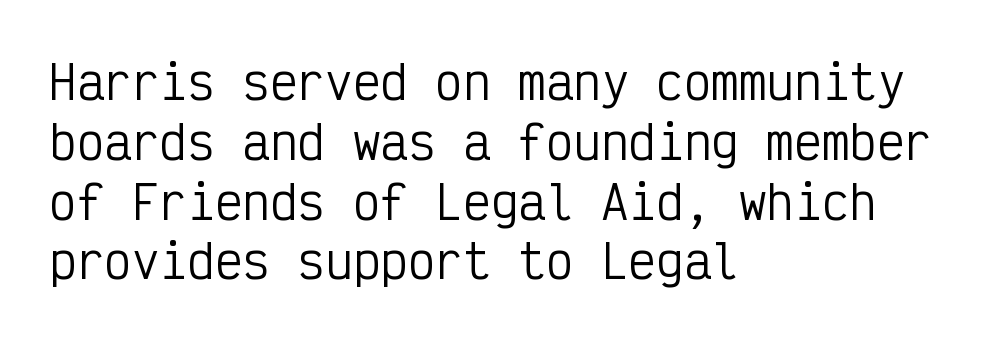
Q: Is the text bold? A: No.
Q: Is the text italic (slanted)? A: No, it is upright.
Q: Is the typeface a serif or a sans-serif typeface? A: Sans-serif.
Q: Is the text underlined? A: No.
Q: How is the paragraph aligned? A: Left-aligned.
Q: Is the spacing between letters normal or unusually wide? A: Normal.
Q: Is the spacing between lines tight, normal or loose? A: Normal.
Q: Width (condensed, normal, or wide)? A: Condensed.
Q: Stroke contrast? A: Low.
Q: x-height? A: Medium.
Q: Monospaced? A: Yes.
